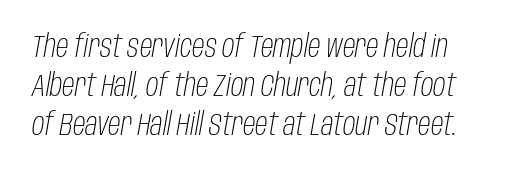
Q: Is the text bold? A: No.
Q: Is the text italic (slanted)? A: Yes, it leans right by about 10 degrees.
Q: Is the text underlined? A: No.
Q: Is the spacing between letters normal or unusually wide? A: Normal.
Q: Is the spacing between lines tight, normal or loose? A: Normal.
Q: Width (condensed, normal, or wide)? A: Condensed.
Q: Stroke contrast? A: Low.
Q: x-height? A: Large.
Q: Monospaced? A: No.
